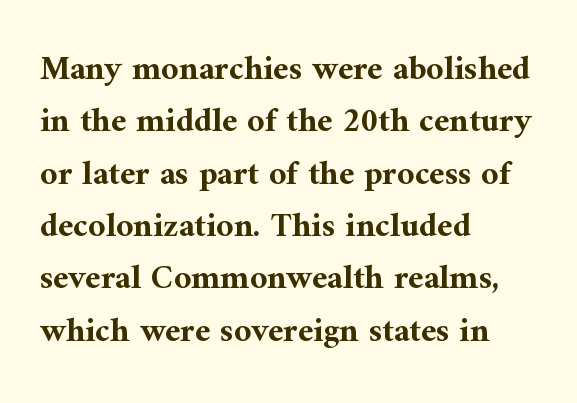
Q: Is the text bold? A: Yes.
Q: Is the text italic (slanted)? A: No, it is upright.
Q: Is the typeface a serif or a sans-serif typeface? A: Serif.
Q: Is the text underlined? A: No.
Q: How is the paragraph aligned? A: Left-aligned.
Q: Is the spacing between letters normal or unusually wide? A: Normal.
Q: Is the spacing between lines tight, normal or loose? A: Normal.
Q: Width (condensed, normal, or wide)? A: Normal.
Q: Stroke contrast? A: Medium.
Q: x-height? A: Medium.
Q: Monospaced? A: No.
